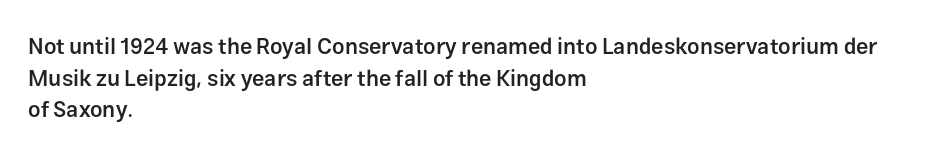
The passage shown stacks its lines at a standard gap. Beneath every word, the page is bare. The compositor pushed each line to the left boundary. Tall strokes in this sample are plumb rather than angled.
